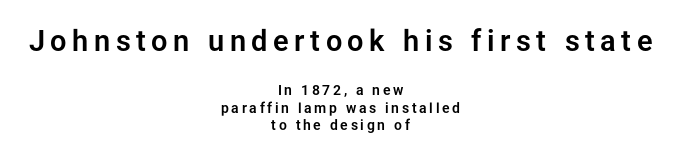
Which chunk is bigger? The first one — the top block dwarfs the bottom. The letters stand upright; this is a roman face. Leftover space on each line is divided equally before and after the words. These lines are rendered in a variable-pitch font.
